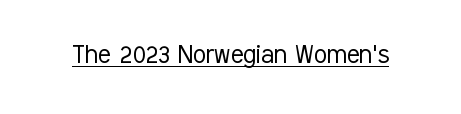
{"serif": "no", "italic": "no", "bold": "no", "weight": "light", "width": "condensed", "stroke_contrast": "low", "x_height": "medium", "monospaced": "no", "underline": "yes", "letter_spacing": "normal", "letter_spacing_em": 0.0, "glyph_px": 30}
